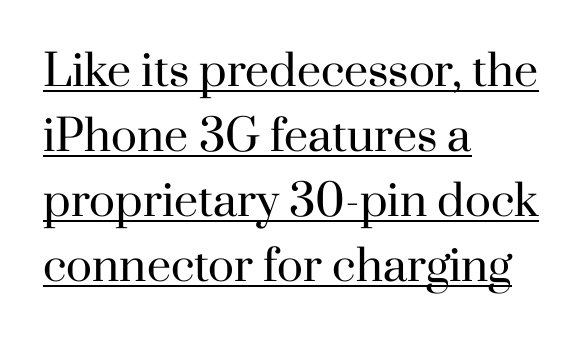
Q: Is the text bold? A: No.
Q: Is the text italic (slanted)? A: No, it is upright.
Q: Is the typeface a serif or a sans-serif typeface? A: Serif.
Q: Is the text underlined? A: Yes.
Q: How is the paragraph aligned? A: Left-aligned.
Q: Is the spacing between letters normal or unusually wide? A: Normal.
Q: Is the spacing between lines tight, normal or loose? A: Normal.
Q: Width (condensed, normal, or wide)? A: Normal.
Q: Stroke contrast? A: High.
Q: x-height? A: Small.
Q: Monospaced? A: No.
